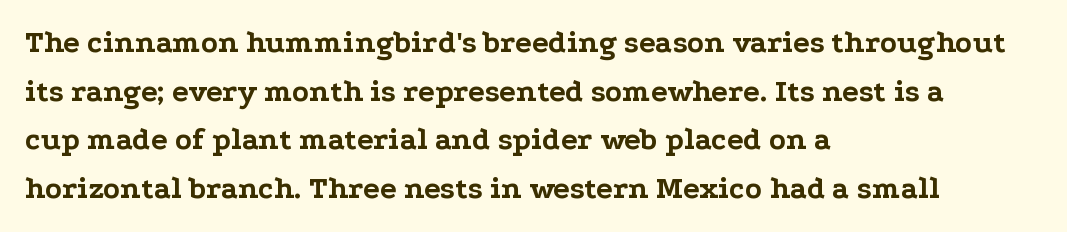
Q: Is the text bold? A: Yes.
Q: Is the text italic (slanted)? A: No, it is upright.
Q: Is the typeface a serif or a sans-serif typeface? A: Serif.
Q: Is the text underlined? A: No.
Q: How is the paragraph aligned? A: Left-aligned.
Q: Is the spacing between letters normal or unusually wide? A: Normal.
Q: Is the spacing between lines tight, normal or loose? A: Normal.
Q: Width (condensed, normal, or wide)? A: Wide.
Q: Stroke contrast? A: Low.
Q: x-height? A: Medium.
Q: Monospaced? A: No.
